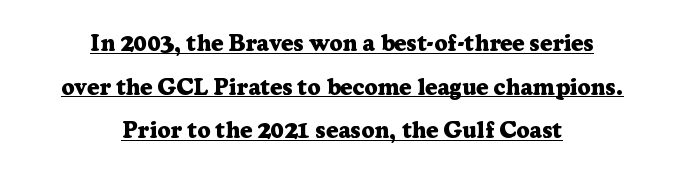
Underlined type. Plenty of ink on the page — the face is bold. Is the letter spacing exaggerated? No — it looks like the ordinary default. Honestly, the rows look like they've been pulled way apart. Nope, not italic — everything's standing straight.
